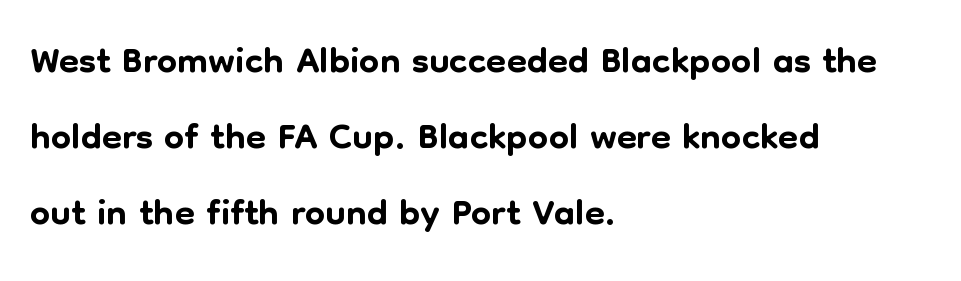
The image shows 57 px sans-serif type, upright; set left-aligned, normal line spacing (1.33x), normal letter spacing, not underlined; low stroke contrast and a medium x-height.
